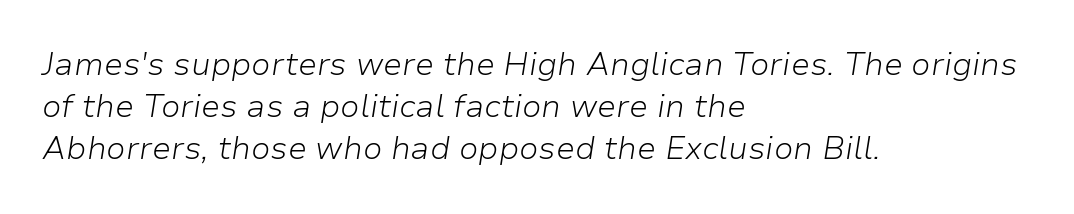
The image shows 32 px light type, italic (leaning right); set left-aligned, normal line spacing (1.32x), normal letter spacing, not underlined; low stroke contrast and a medium x-height.
